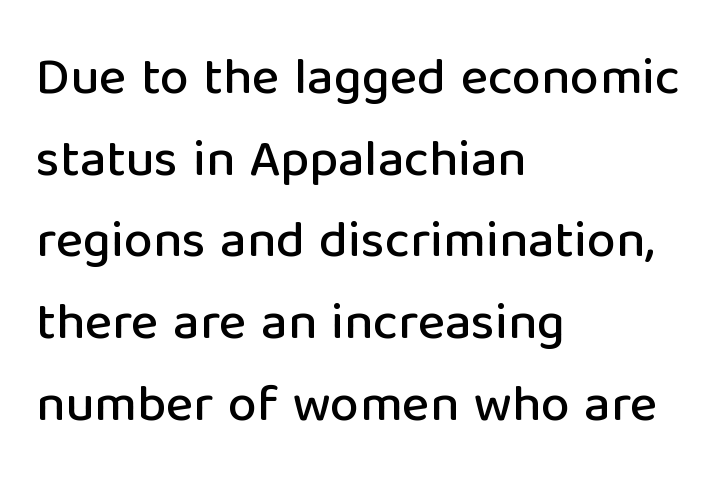
The image shows 52 px sans-serif type, upright; set left-aligned, normal line spacing (1.57x), normal letter spacing, not underlined; low stroke contrast and a medium x-height.
